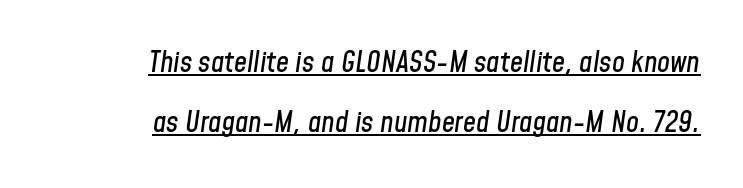
The image shows 29 px condensed type, italic (leaning right); set right-aligned, loose line spacing (2.07x), normal letter spacing, underlined; low stroke contrast and a medium x-height.
